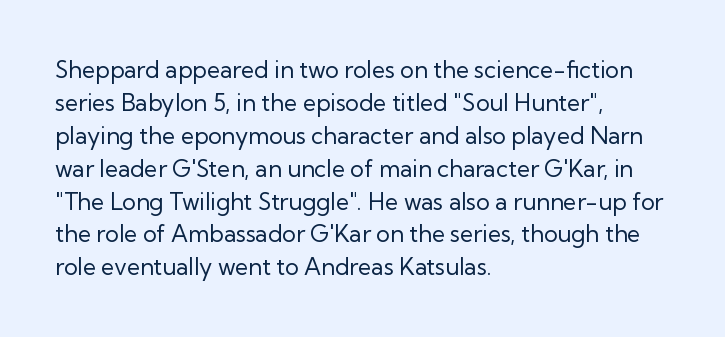
Q: Is the text bold? A: No.
Q: Is the text italic (slanted)? A: No, it is upright.
Q: Is the text underlined? A: No.
Q: How is the paragraph aligned? A: Left-aligned.
Q: Is the spacing between letters normal or unusually wide? A: Normal.
Q: Is the spacing between lines tight, normal or loose? A: Normal.
